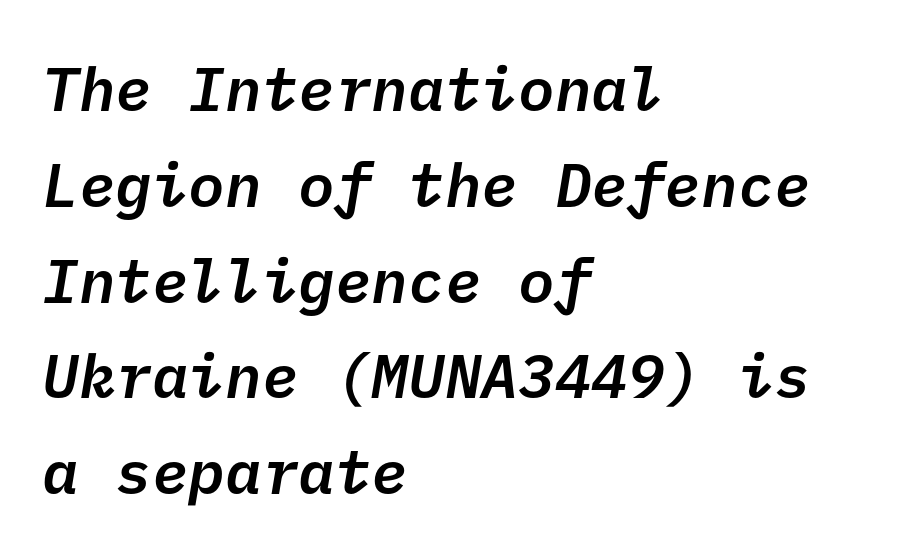
{"serif": "no", "bold": "semi", "weight": "semibold", "width": "normal", "stroke_contrast": "low", "x_height": "medium", "underline": "no", "align": "left", "line_spacing": "normal", "line_spacing_ratio": 1.57, "letter_spacing": "normal", "letter_spacing_em": 0.0, "glyph_px": 61}
